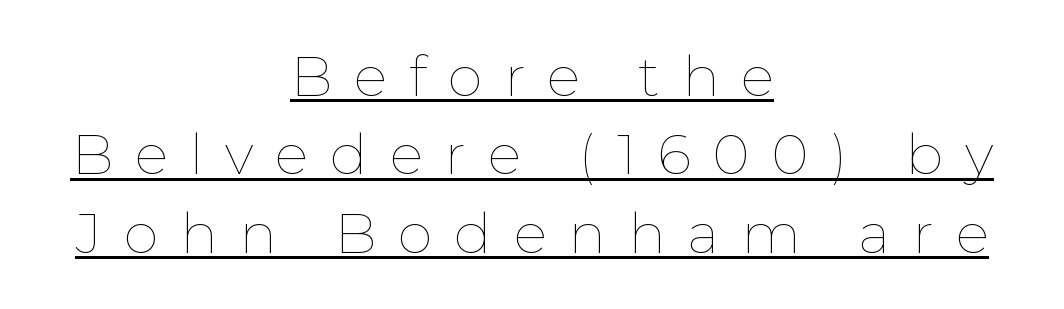
Q: Is the text bold? A: No.
Q: Is the text italic (slanted)? A: No, it is upright.
Q: Is the text underlined? A: Yes.
Q: How is the paragraph aligned? A: Centered.
Q: Is the spacing between letters normal or unusually wide? A: Unusually wide.
Q: Is the spacing between lines tight, normal or loose? A: Normal.
Q: Width (condensed, normal, or wide)? A: Normal.
Q: Stroke contrast? A: Low.
Q: x-height? A: Medium.
Q: Monospaced? A: No.
